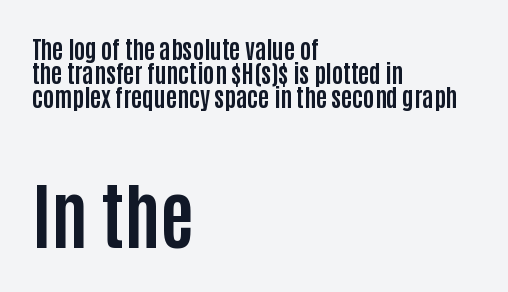
{"serif": "no", "italic": "no", "bold": "yes", "weight": "bold", "width": "condensed", "stroke_contrast": "low", "x_height": "large", "monospaced": "no", "underline": "no", "align": "left", "line_spacing": "tight", "line_spacing_ratio": 1.01, "letter_spacing": "normal", "letter_spacing_em": 0.0, "larger_block": "second", "size_ratio": 3.04, "glyph_px": 73}
